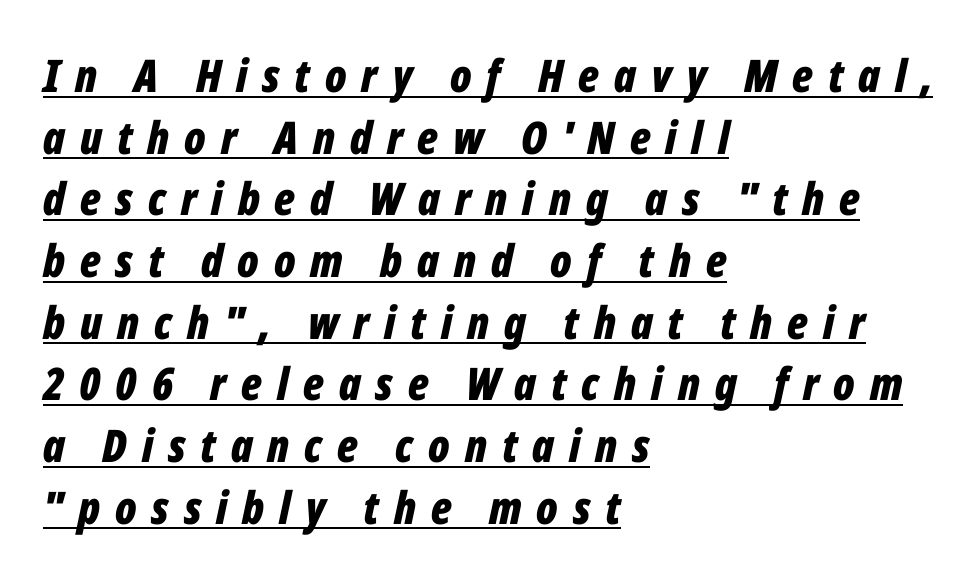
{"italic": "yes", "lean": "right", "slant_degrees": 12, "bold": "yes", "weight": "bold", "width": "condensed", "stroke_contrast": "low", "x_height": "medium", "monospaced": "no", "underline": "yes", "align": "left", "line_spacing": "normal", "line_spacing_ratio": 1.37, "letter_spacing": "wide", "letter_spacing_em": 0.33, "glyph_px": 45}
